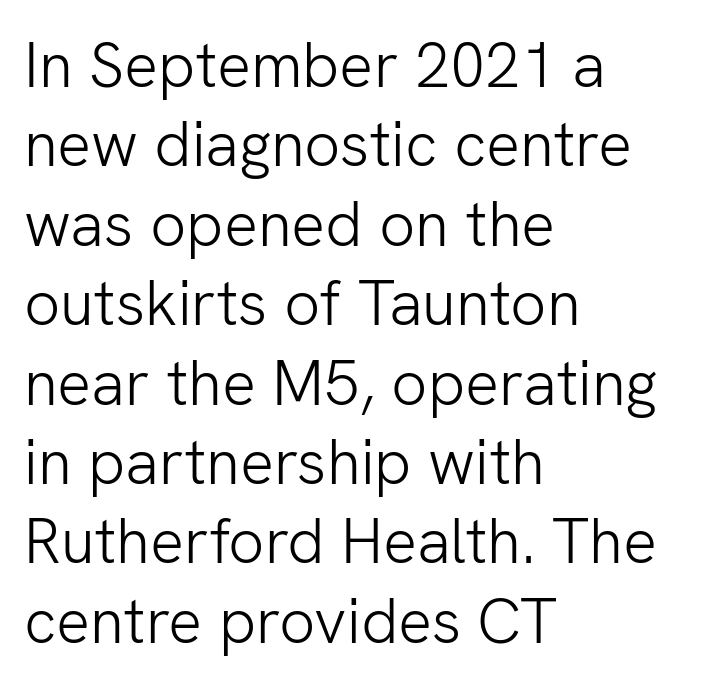
The image shows 63 px light sans-serif type, upright; set left-aligned, normal line spacing (1.26x), normal letter spacing, not underlined; low stroke contrast and a medium x-height.
